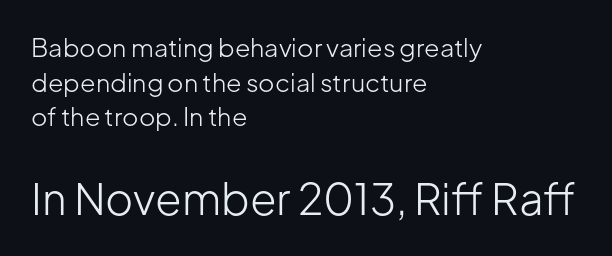
The image shows 43 px light sans-serif type, upright; set left-aligned, normal line spacing (1.39x), normal letter spacing, not underlined; the second (bottom) block is 1.72x larger; low stroke contrast and a medium x-height.
